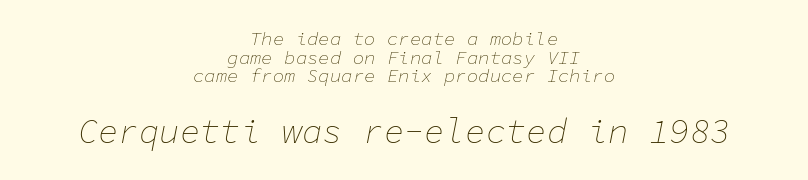
The image shows 34 px thin type, italic (leaning right), monospaced; set centered, tight line spacing (0.98x), normal letter spacing, not underlined; the second (bottom) block is 1.79x larger; low stroke contrast and a medium x-height.
